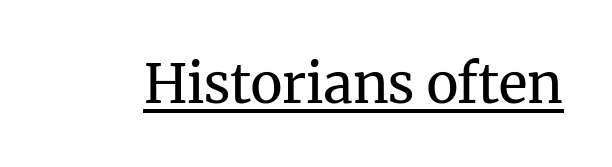
The type family on display is of the serif kind. Honestly, the underline is the first thing you notice here. Italic? Not at all — the glyphs are vertical. Characters follow at the spacing the type designer built in. Is the stroke heavy? The answer is a plain regular-or-lighter. Character widths vary here, with narrow letters taking less room than wide ones.
